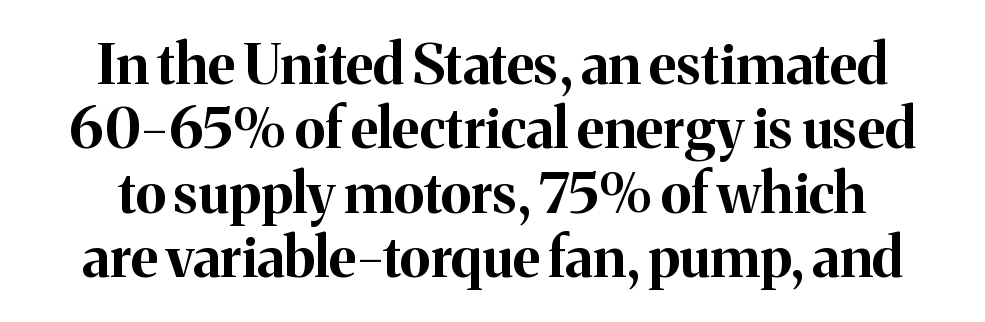
Q: Is the text bold? A: Yes.
Q: Is the text italic (slanted)? A: No, it is upright.
Q: Is the typeface a serif or a sans-serif typeface? A: Serif.
Q: Is the text underlined? A: No.
Q: Is the spacing between letters normal or unusually wide? A: Normal.
Q: Is the spacing between lines tight, normal or loose? A: Tight.
Q: Width (condensed, normal, or wide)? A: Normal.
Q: Stroke contrast? A: Medium.
Q: x-height? A: Medium.
Q: Monospaced? A: No.
